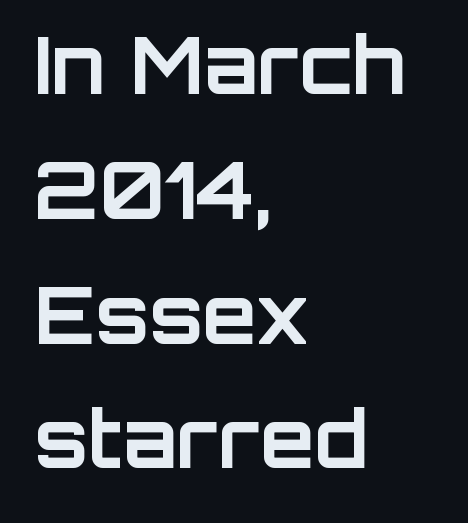
The passage shown stacks its lines at a standard gap. A typesetter would mark this as roman, not italic. The letters advance in unequal steps, a hallmark of proportional type. Bare-footed words on every line. In CSS terms this would be text-align: left.
